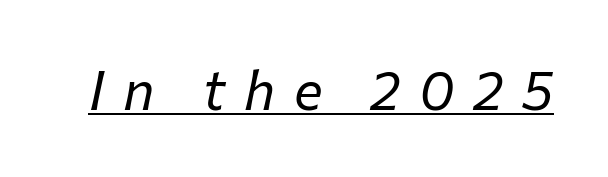
{"italic": "yes", "lean": "right", "slant_degrees": 12, "bold": "no", "weight": "regular", "width": "normal", "stroke_contrast": "low", "x_height": "medium", "monospaced": "no", "underline": "yes", "letter_spacing": "wide", "letter_spacing_em": 0.35, "glyph_px": 54}
